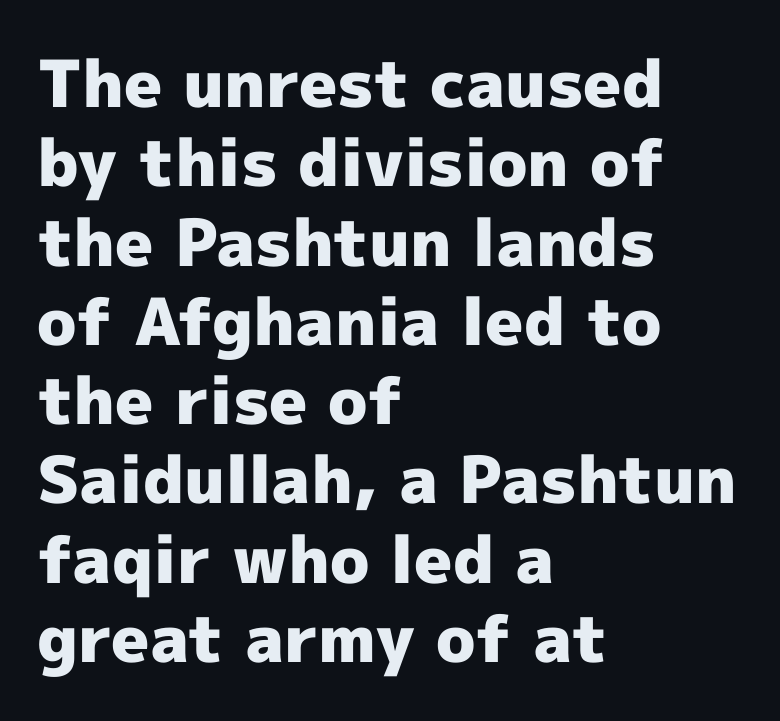
These words are printed bold, with thick strokes throughout. Spacing verdict: proportional, widths tailored to each character. Italic? Not at all — the glyphs are vertical. The zone under the glyphs is completely vacant.
